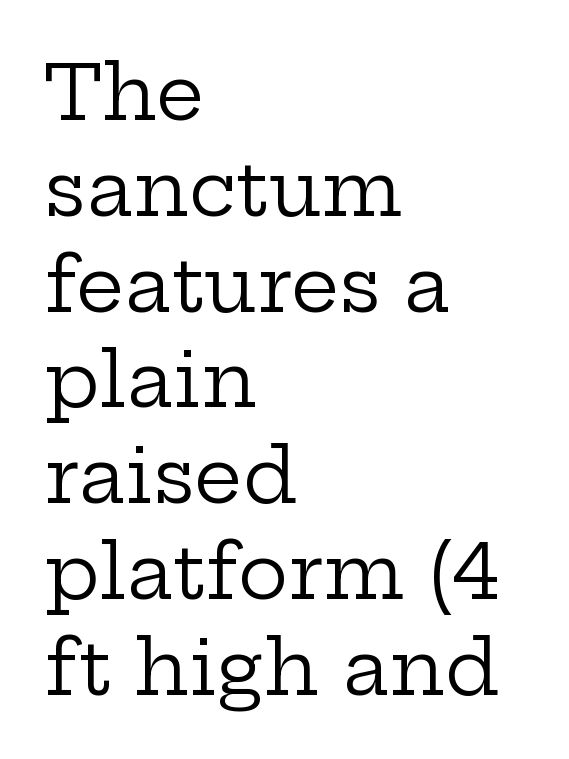
The image shows 76 px regular-weight, wide serif type, upright; set left-aligned, normal line spacing (1.26x), normal letter spacing, not underlined; low stroke contrast and a medium x-height.
